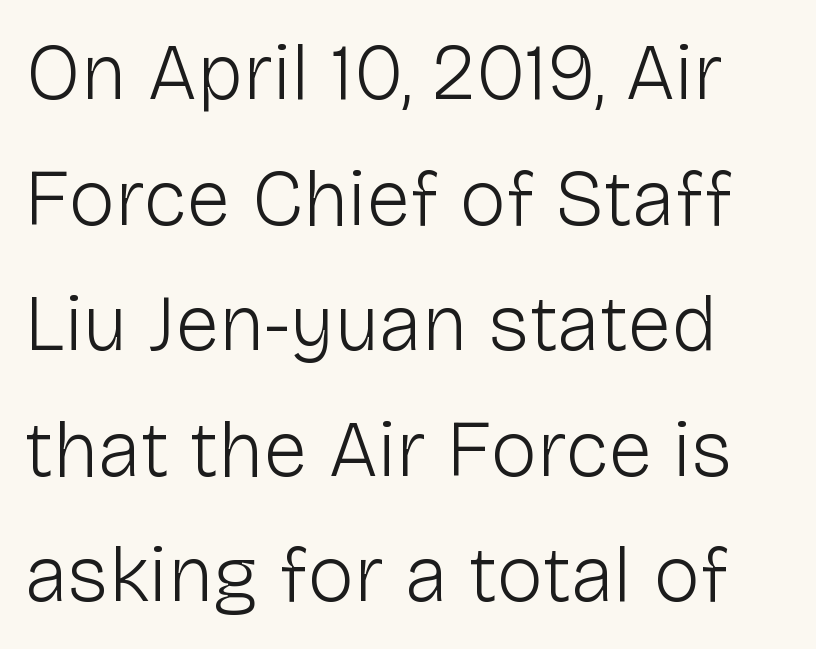
{"serif": "no", "italic": "no", "bold": "no", "weight": "light", "width": "normal", "stroke_contrast": "low", "x_height": "medium", "monospaced": "no", "underline": "no", "line_spacing": "normal", "line_spacing_ratio": 1.59, "letter_spacing": "normal", "letter_spacing_em": 0.0, "glyph_px": 79}
